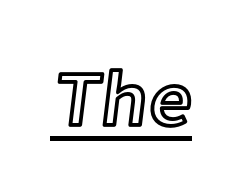
Q: Is the text italic (slanted)? A: Yes.
Q: Is the text underlined? A: Yes.
Q: Is the spacing between letters normal or unusually wide? A: Normal.
Q: Width (condensed, normal, or wide)? A: Normal.
Q: x-height? A: Medium.
Q: Monospaced? A: No.
